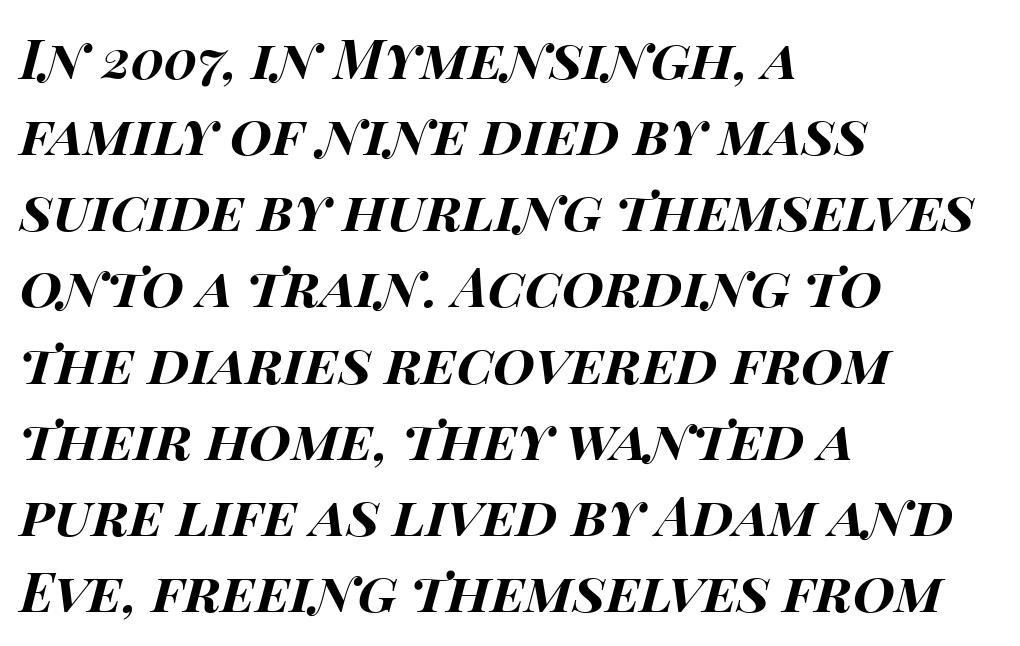
This sample has the flowing, uneven cadence of proportional lettering. The gaps between neighbouring characters are ordinary and unremarkable. These lines were composed using italics. The space directly below the letters is spotless.
